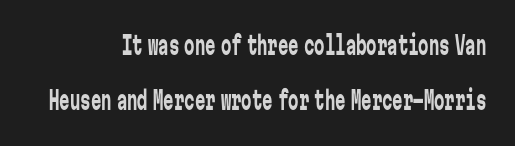
The image shows 26 px text type, upright; set loose line spacing (2.12x), normal letter spacing, not underlined.
